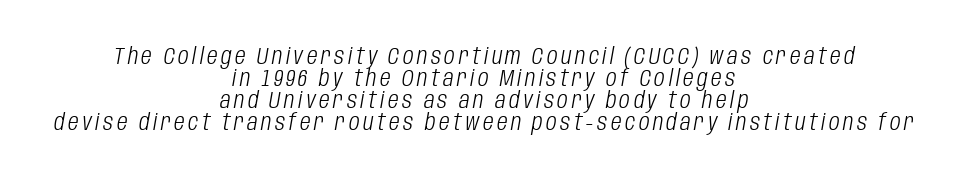
{"italic": "yes", "lean": "right", "slant_degrees": 10, "bold": "no", "underline": "no", "align": "center", "line_spacing": "tight", "line_spacing_ratio": 0.96, "glyph_px": 23}
